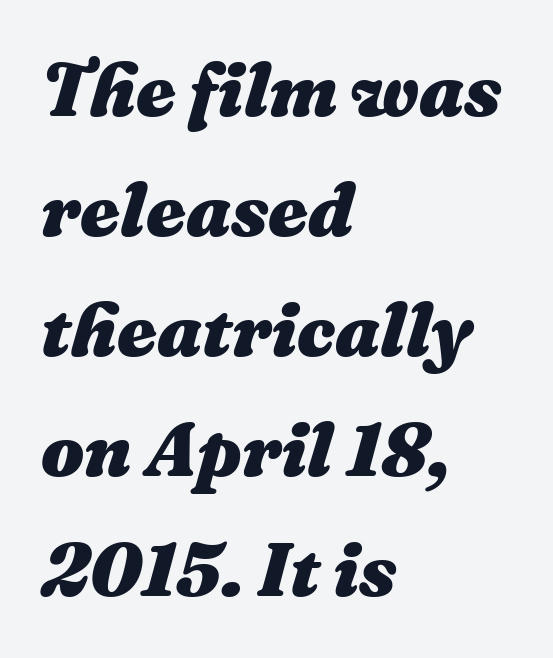
Q: Is the text bold? A: Yes.
Q: Is the text italic (slanted)? A: Yes, it leans right by about 16 degrees.
Q: Is the text underlined? A: No.
Q: How is the paragraph aligned? A: Left-aligned.
Q: Is the spacing between letters normal or unusually wide? A: Normal.
Q: Is the spacing between lines tight, normal or loose? A: Normal.
Q: Width (condensed, normal, or wide)? A: Normal.
Q: Stroke contrast? A: Medium.
Q: x-height? A: Medium.
Q: Monospaced? A: No.
